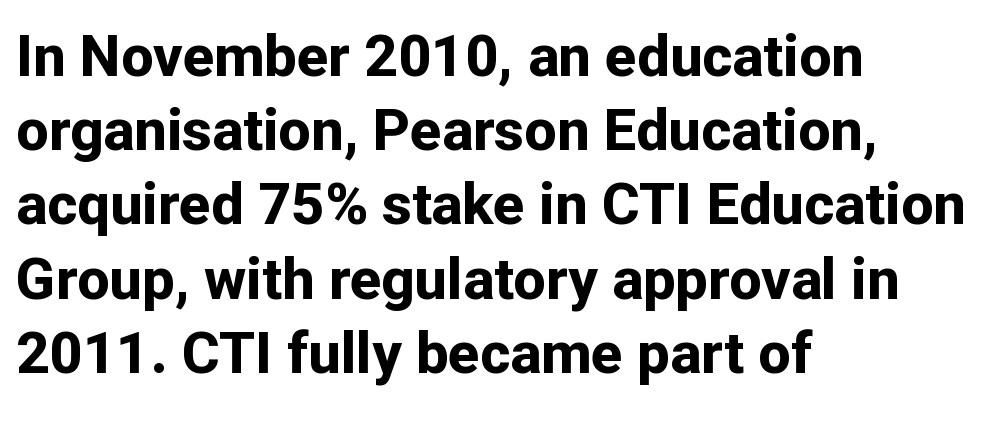
The image shows 58 px bold sans-serif type, upright; set left-aligned, normal line spacing (1.28x), normal letter spacing, not underlined; low stroke contrast and a medium x-height.
